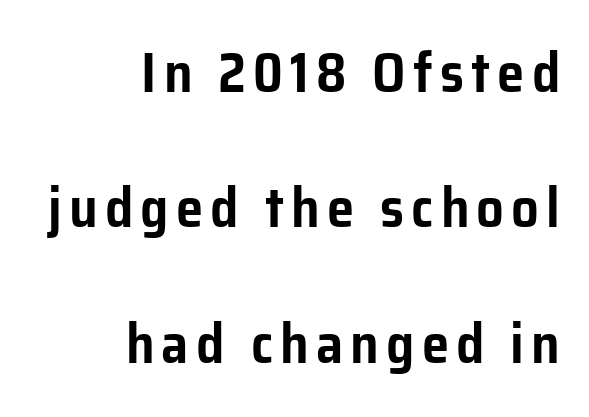
Where is the straight margin? On the right. The face used here is proportionally spaced, like ordinary book or web type. A roman cut, with each character standing at attention. Rows of type keep a wide berth in the vertical direction.
